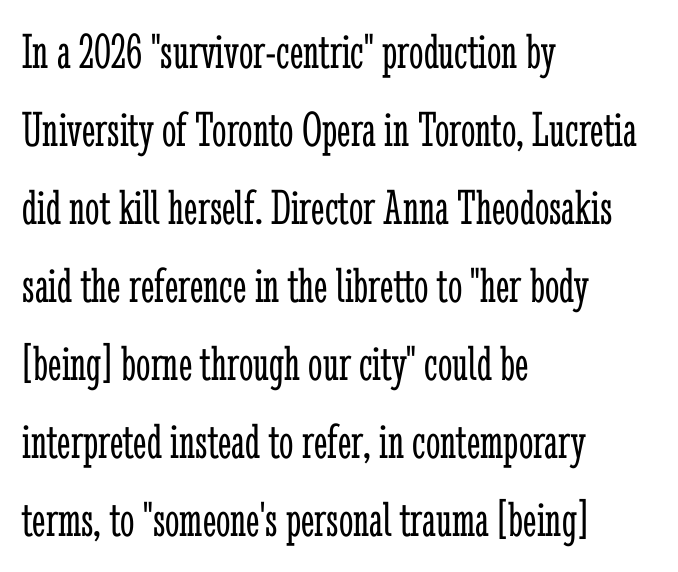
{"serif": "yes", "italic": "no", "bold": "no", "weight": "light", "width": "condensed", "stroke_contrast": "low", "x_height": "medium", "monospaced": "no", "underline": "no", "align": "left", "line_spacing": "normal", "line_spacing_ratio": 1.53, "letter_spacing": "normal", "letter_spacing_em": 0.0, "glyph_px": 51}
